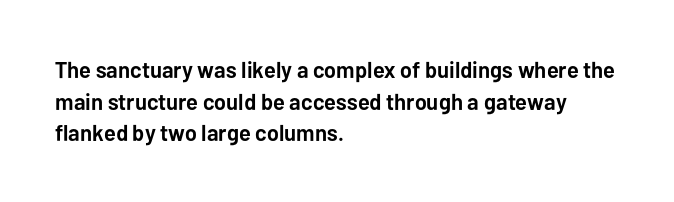
The image shows 23 px bold type, upright; set left-aligned, normal line spacing (1.38x), normal letter spacing, not underlined.
